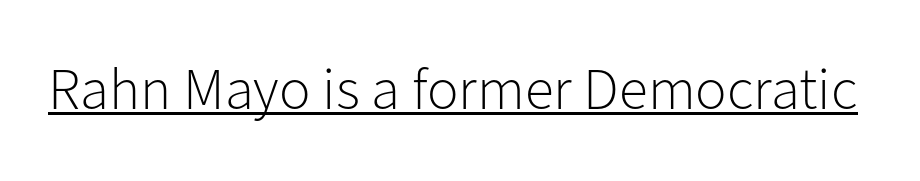
Vertical stems look standard width or narrower in stroke. Character widths vary here, with narrow letters taking less room than wide ones. Upright lettering throughout. You can see a thin bar hugging the bottom of the glyphs. Classification — sans serif.
